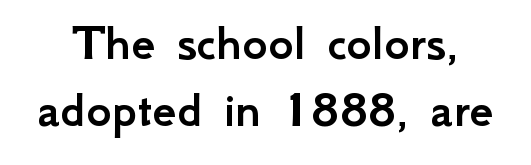
{"serif": "no", "italic": "no", "width": "normal", "stroke_contrast": "low", "x_height": "small", "monospaced": "no", "underline": "no", "line_spacing": "normal", "line_spacing_ratio": 1.25, "letter_spacing": "normal", "letter_spacing_em": 0.0, "glyph_px": 54}
